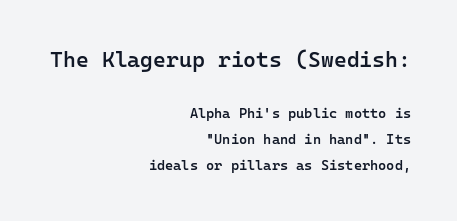
Character size in the leading block exceeds that of the trailing block. The face used here is a semibold: visibly heavier than regular, lighter than bold. This sample uses plain, unmodified letter spacing. Italic? Not at all — the glyphs are vertical. Descenders are the only things crossing below the line. Casual observation: everything's shoved over to the right.
